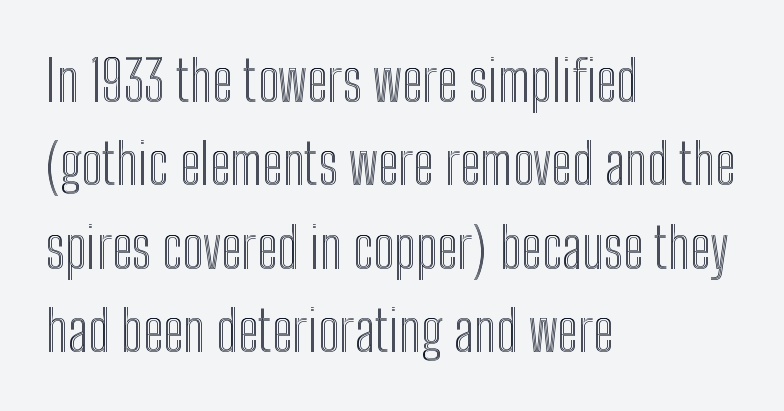
Q: Is the text italic (slanted)? A: No, it is upright.
Q: Is the text underlined? A: No.
Q: How is the paragraph aligned? A: Left-aligned.
Q: Is the spacing between letters normal or unusually wide? A: Normal.
Q: Is the spacing between lines tight, normal or loose? A: Normal.
Q: Width (condensed, normal, or wide)? A: Condensed.
Q: x-height? A: Medium.
Q: Monospaced? A: No.
